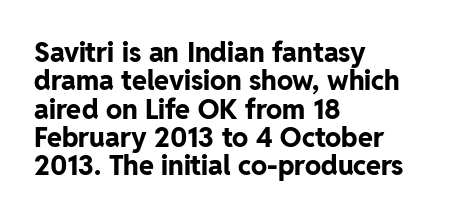
{"italic": "no", "bold": "yes", "underline": "no", "align": "left", "line_spacing": "tight", "line_spacing_ratio": 1.05, "letter_spacing": "normal", "letter_spacing_em": 0.0, "glyph_px": 27}
